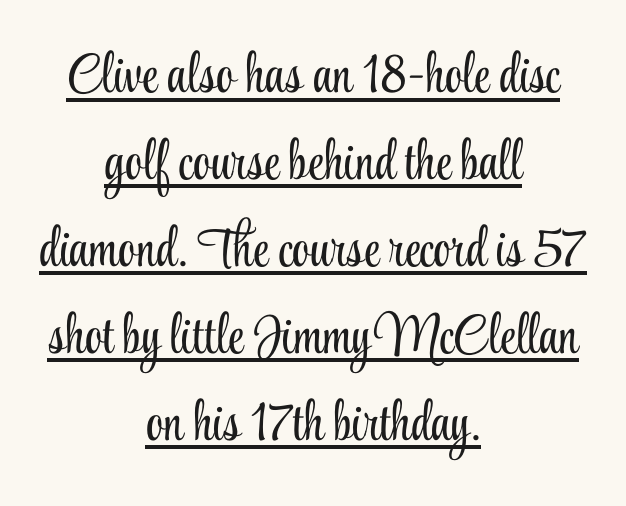
The image shows 55 px light, condensed serif type; set centered, normal line spacing (1.58x), normal letter spacing, underlined; low stroke contrast and a small x-height.
